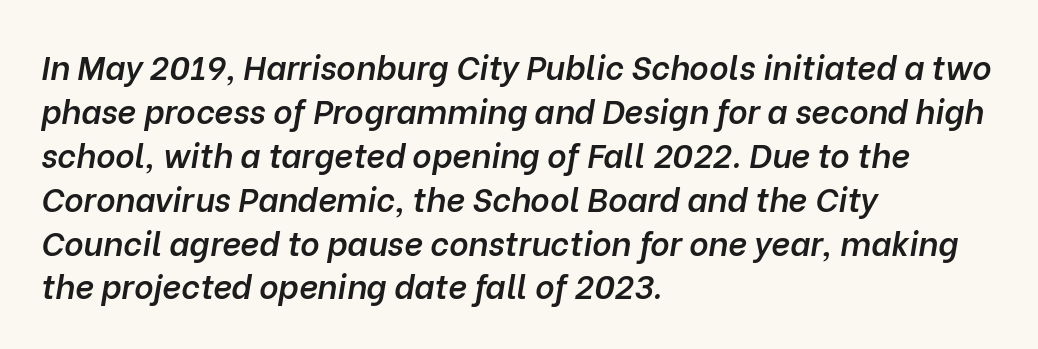
The image shows 33 px semibold type, italic (leaning right); set left-aligned, normal line spacing (1.33x), normal letter spacing, not underlined; low stroke contrast and a medium x-height.
